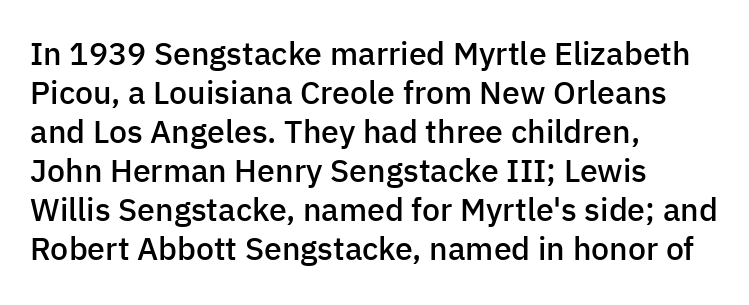
{"serif": "no", "italic": "no", "bold": "semi", "weight": "semibold", "width": "normal", "stroke_contrast": "low", "x_height": "medium", "monospaced": "no", "underline": "no", "align": "left", "line_spacing_ratio": 1.22, "letter_spacing": "normal", "letter_spacing_em": 0.0, "glyph_px": 32}
